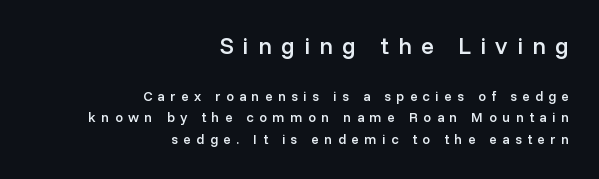
{"italic": "no", "bold": "semi", "underline": "no", "align": "right", "line_spacing": "normal", "line_spacing_ratio": 1.56, "letter_spacing": "wide", "letter_spacing_em": 0.38, "larger_block": "first", "size_ratio": 1.71, "glyph_px": 24}
